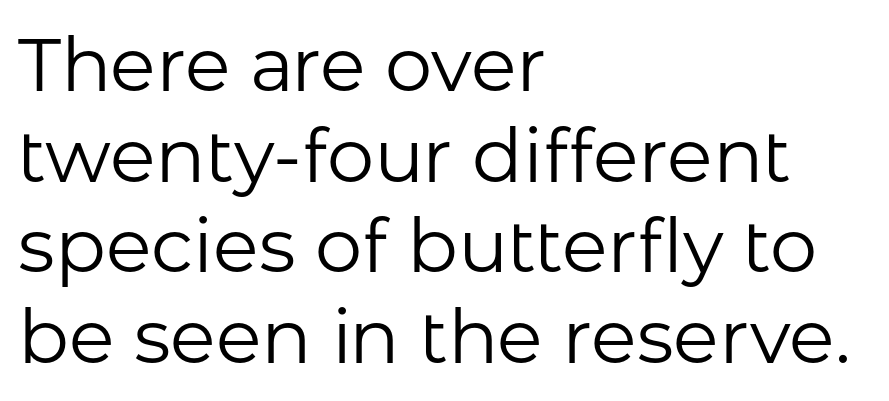
Q: Is the text bold? A: No.
Q: Is the text italic (slanted)? A: No, it is upright.
Q: Is the typeface a serif or a sans-serif typeface? A: Sans-serif.
Q: Is the text underlined? A: No.
Q: How is the paragraph aligned? A: Left-aligned.
Q: Is the spacing between letters normal or unusually wide? A: Normal.
Q: Width (condensed, normal, or wide)? A: Normal.
Q: Stroke contrast? A: Low.
Q: x-height? A: Medium.
Q: Monospaced? A: No.
